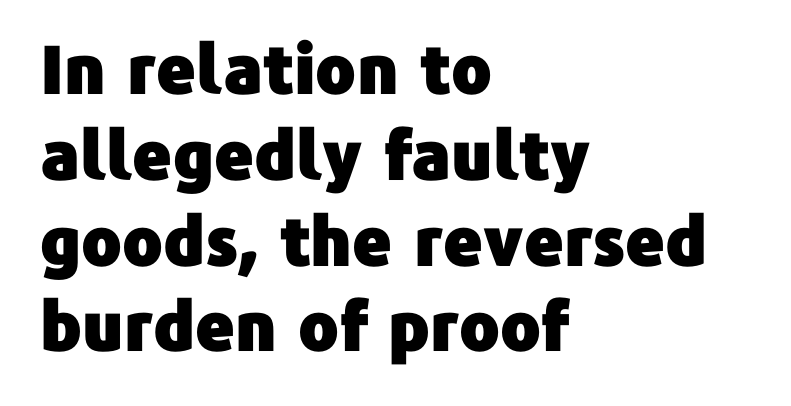
You could not count columns in this text — the font is proportionally spaced. Tracking here is standard; glyphs follow each other at the usual distance. The type family on display is of the sans-serif kind. The lines are quadded left. Regarding leading, the lines here are spaced in the standard way. Lines of text with bare space underneath.
